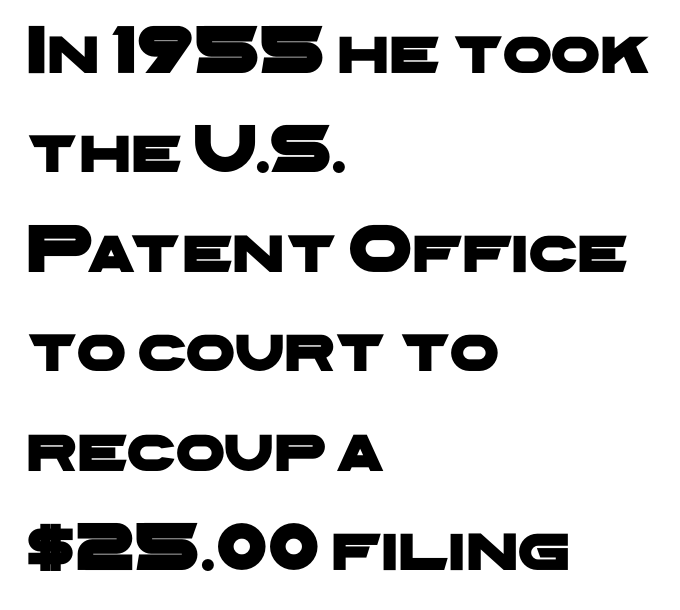
This rendering uses left alignment, leaving the right contour irregular. The typeface chosen for these lines omits serifs. Normally led — the rows are evenly, conventionally spaced. Compared with typical body copy, the letter spacing here is the same.
